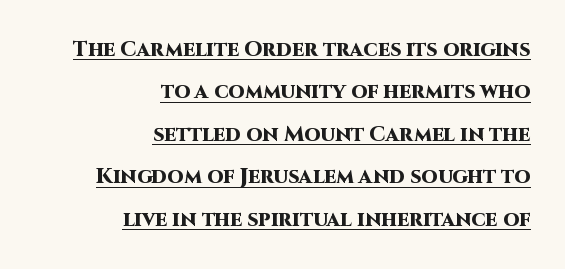
The image shows 21 px bold type, upright; set right-aligned, loose line spacing (2.02x), normal letter spacing, underlined.
